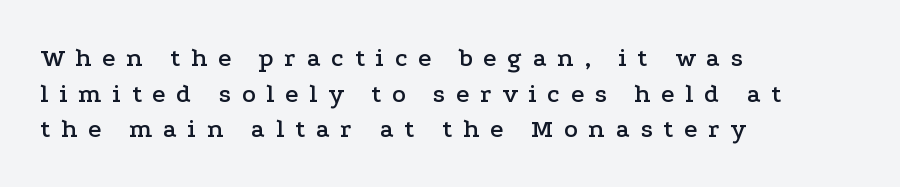
Q: Is the text italic (slanted)? A: No, it is upright.
Q: Is the text underlined? A: No.
Q: How is the paragraph aligned? A: Left-aligned.
Q: Is the spacing between letters normal or unusually wide? A: Unusually wide.
Q: Is the spacing between lines tight, normal or loose? A: Normal.
